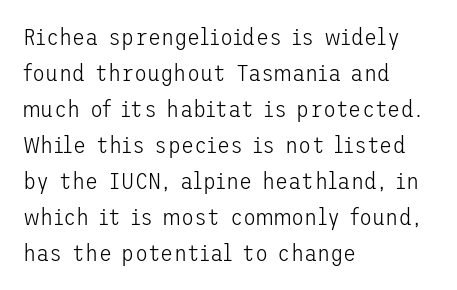
The image shows 24 px text type, upright; set left-aligned, normal line spacing (1.5x), normal letter spacing, not underlined.
